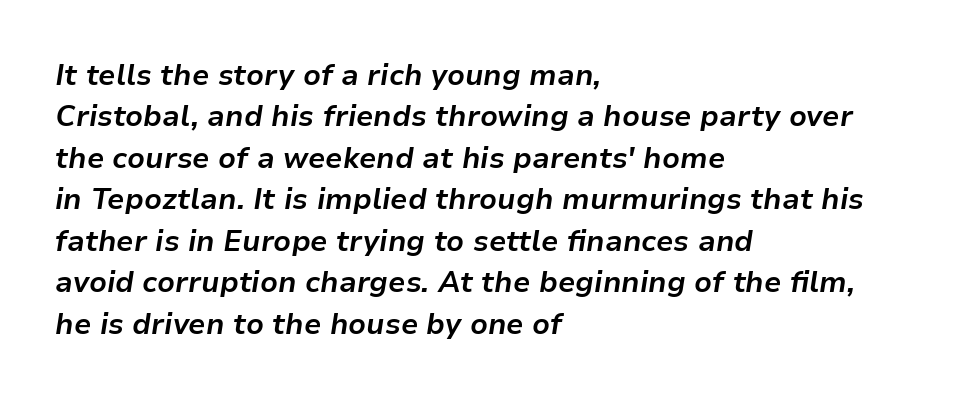
Q: Is the text bold? A: Yes.
Q: Is the text italic (slanted)? A: Yes, it leans right by about 9 degrees.
Q: Is the text underlined? A: No.
Q: How is the paragraph aligned? A: Left-aligned.
Q: Is the spacing between letters normal or unusually wide? A: Normal.
Q: Is the spacing between lines tight, normal or loose? A: Normal.
Q: Width (condensed, normal, or wide)? A: Normal.
Q: Stroke contrast? A: Low.
Q: x-height? A: Medium.
Q: Monospaced? A: No.
